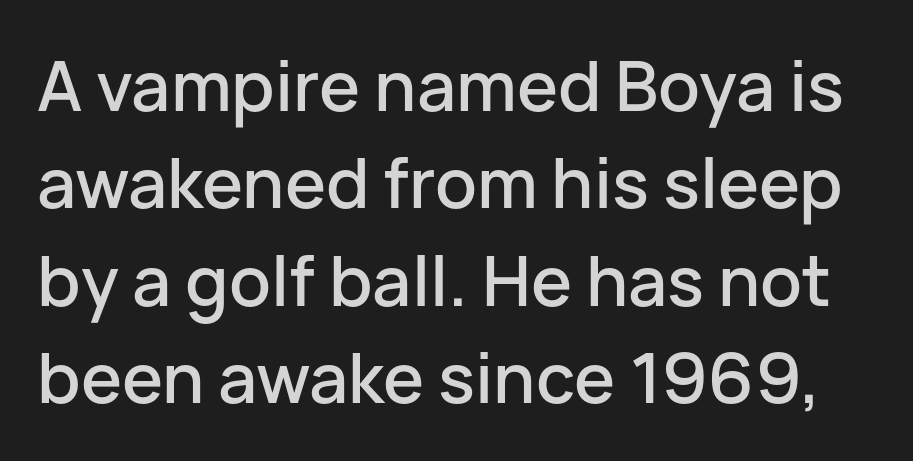
{"serif": "no", "italic": "no", "width": "normal", "stroke_contrast": "low", "x_height": "medium", "monospaced": "no", "underline": "no", "line_spacing": "normal", "line_spacing_ratio": 1.41, "letter_spacing": "normal", "letter_spacing_em": 0.0, "glyph_px": 69}
